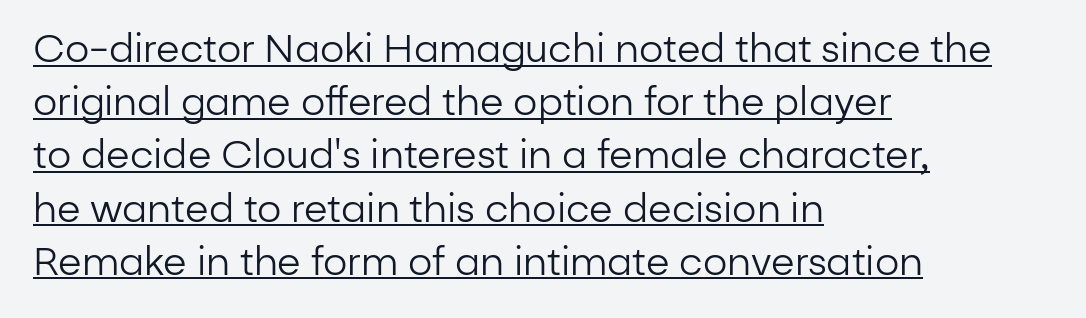
{"serif": "no", "italic": "no", "bold": "no", "weight": "regular", "width": "normal", "stroke_contrast": "low", "x_height": "medium", "monospaced": "no", "underline": "yes", "align": "left", "line_spacing": "normal", "line_spacing_ratio": 1.4, "letter_spacing": "normal", "letter_spacing_em": 0.0, "glyph_px": 38}
